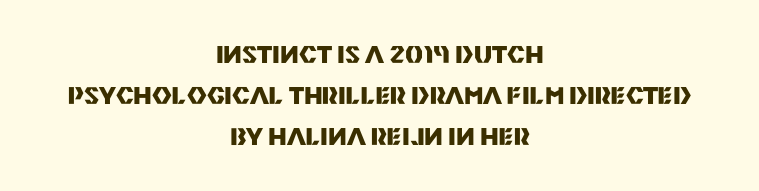
How would I describe the line gaps? Plain and ordinary. Chunky letters — that's bold for sure. Default kerning and tracking; the words read as compact shapes. Reading down the block, each line starts at a different indent, mirrored at its end. Descenders hang freely into open space.
